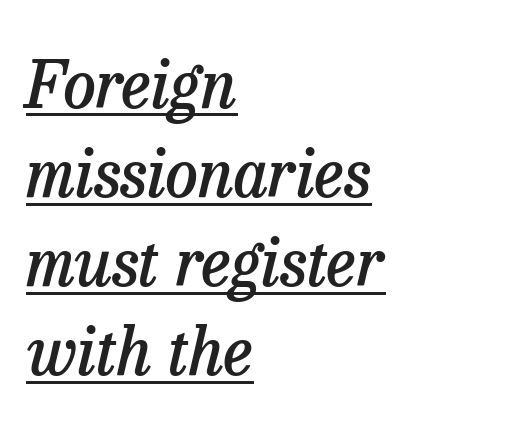
Compared with a centered layout, this one pins lines to the left instead. Are there feet on the stems? There are — it's a serif. Each word holds together tightly as a unit, with standard inter-letter gaps. These lines are rendered in a variable-pitch font. Honestly, the row spacing looks completely unremarkable.
